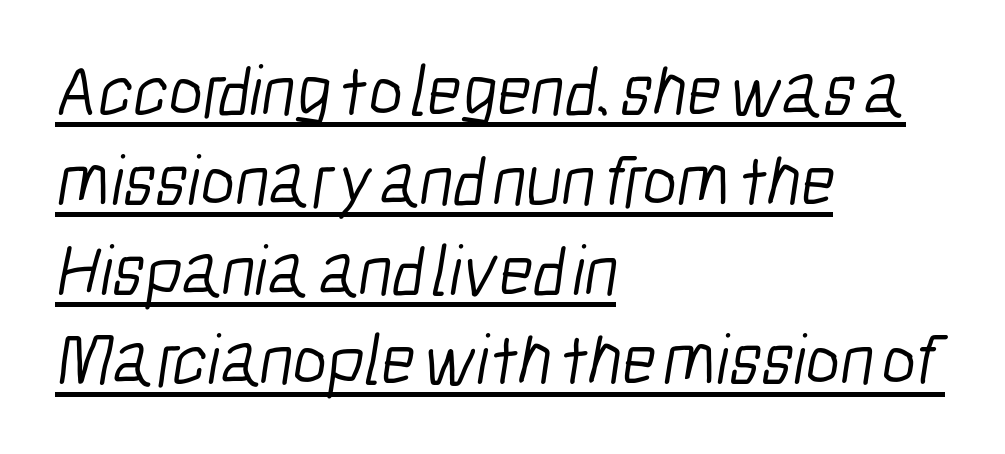
{"serif": "no", "bold": "no", "weight": "light", "width": "condensed", "stroke_contrast": "low", "x_height": "medium", "monospaced": "no", "underline": "yes", "align": "left", "line_spacing_ratio": 1.23, "letter_spacing": "normal", "letter_spacing_em": 0.0, "glyph_px": 73}
